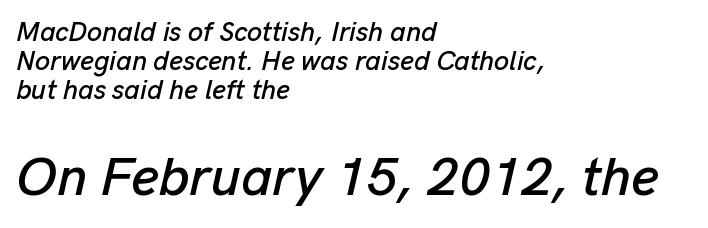
Q: Is the text italic (slanted)? A: Yes, it leans right by about 13 degrees.
Q: Is the text underlined? A: No.
Q: How is the paragraph aligned? A: Left-aligned.
Q: Is the spacing between letters normal or unusually wide? A: Normal.
Q: Is the spacing between lines tight, normal or loose? A: Tight.
Q: Which block of text is set in a larger size, the first (top) or the second (bottom)? A: The second (bottom) one.
Q: Width (condensed, normal, or wide)? A: Normal.
Q: Stroke contrast? A: Low.
Q: x-height? A: Medium.
Q: Monospaced? A: No.
